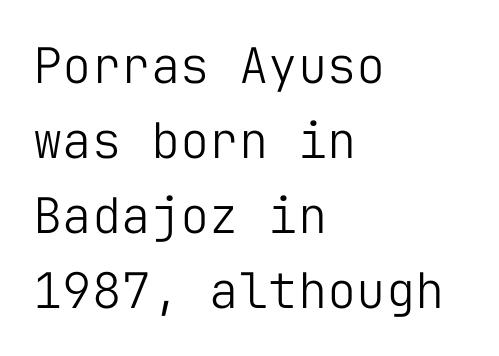
Q: Is the text bold? A: No.
Q: Is the text italic (slanted)? A: No, it is upright.
Q: Is the typeface a serif or a sans-serif typeface? A: Sans-serif.
Q: Is the text underlined? A: No.
Q: How is the paragraph aligned? A: Left-aligned.
Q: Is the spacing between letters normal or unusually wide? A: Normal.
Q: Is the spacing between lines tight, normal or loose? A: Normal.
Q: Width (condensed, normal, or wide)? A: Normal.
Q: Stroke contrast? A: Low.
Q: x-height? A: Medium.
Q: Monospaced? A: Yes.
